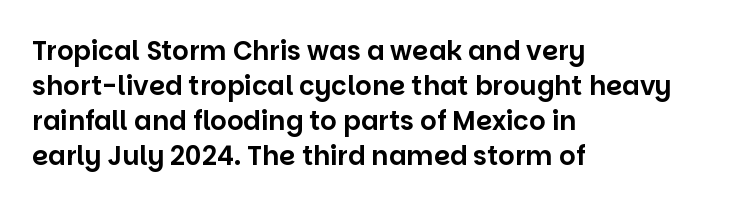
The image shows 26 px text type, upright; set left-aligned, normal line spacing (1.34x), normal letter spacing, not underlined.
